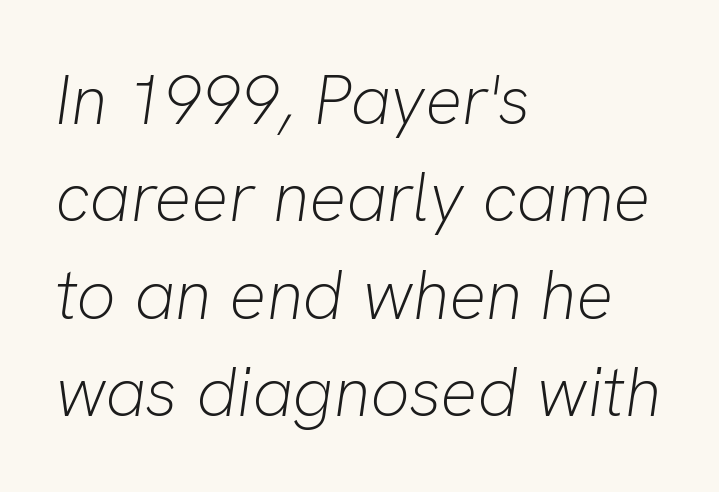
The image shows 69 px light type, italic (leaning right); set left-aligned, normal line spacing (1.41x), normal letter spacing, not underlined; low stroke contrast and a medium x-height.
